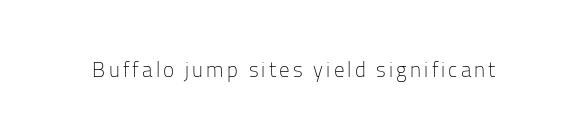
The image shows 21 px text type, upright; set not underlined.
